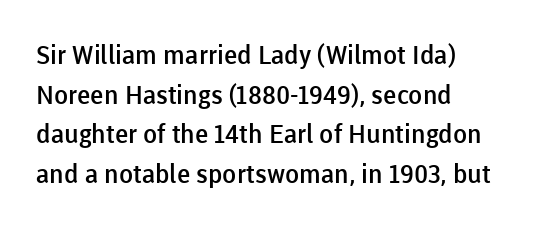
Q: Is the text bold? A: Semi-bold.
Q: Is the text italic (slanted)? A: No, it is upright.
Q: Is the text underlined? A: No.
Q: How is the paragraph aligned? A: Left-aligned.
Q: Is the spacing between letters normal or unusually wide? A: Normal.
Q: Is the spacing between lines tight, normal or loose? A: Normal.
